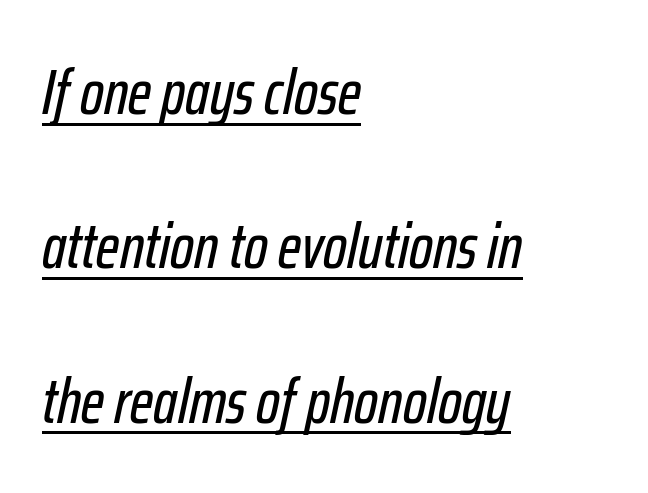
Looks like regular typesetting: each glyph gets only the width it needs. This sample uses an oblique cut, with every glyph tilted off the vertical. Leading is clearly above the norm, producing a sparse column. Each line of the rendering has a horizontal stroke beneath the glyphs. Caption: standard tracking, unaltered. Leftover space on each line is placed entirely after the last word.
